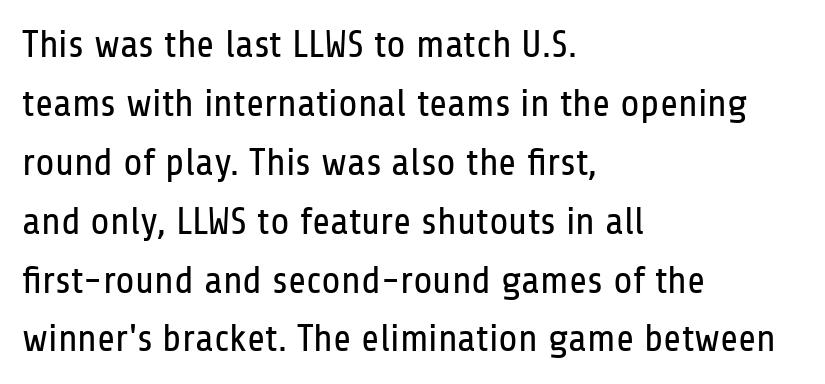
The image shows 39 px regular-weight, condensed sans-serif type, upright; set left-aligned, normal line spacing (1.51x), normal letter spacing, not underlined; low stroke contrast and a medium x-height.
